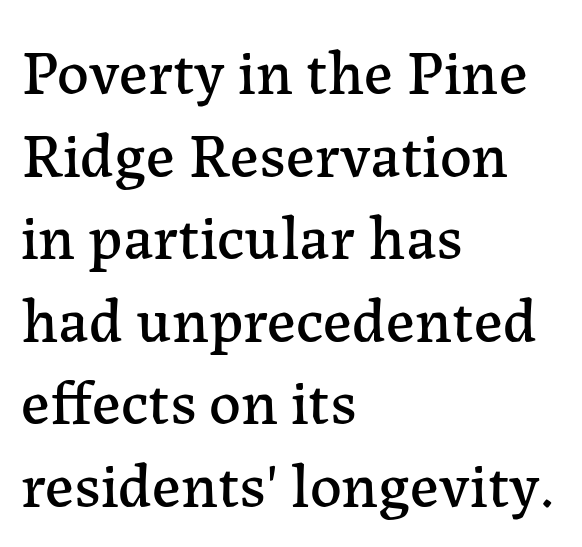
Successive baselines arrive at the customary interval. Does extra space separate the letters? No, they use regular spacing. Anything drawn beneath the words? Only blank space. A typesetter would call this proportional, since set widths differ per character. Which margin do the lines hug? The left one — the right edge is uneven. Designer's note — italics off, roman on.
